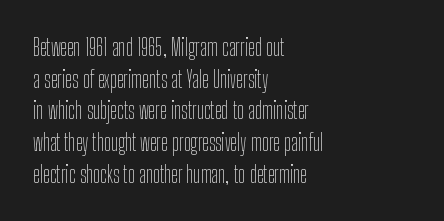
The image shows 23 px text type, upright; set left-aligned, normal line spacing (1.38x), normal letter spacing, not underlined.
